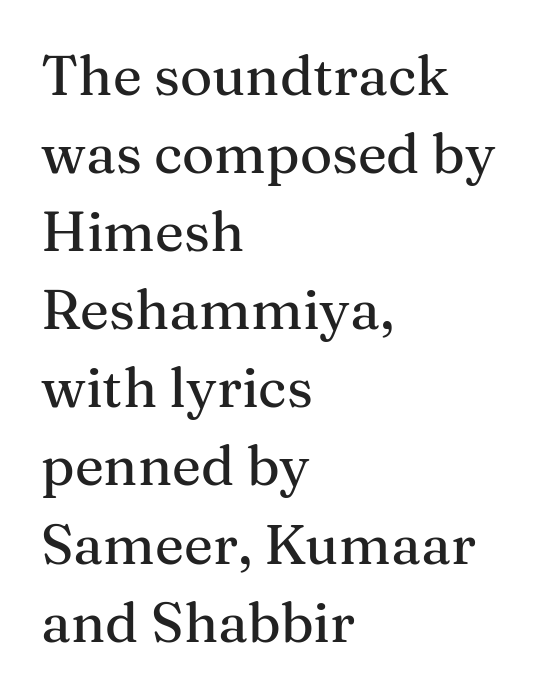
All the whitespace from short lines collects on the right. Proportional: the letters do not fall into vertical columns. This rendering leaves character spacing at its baseline value. Characters remain perfectly vertical along every line. Old-style or modern, the face here clearly has serifs.
